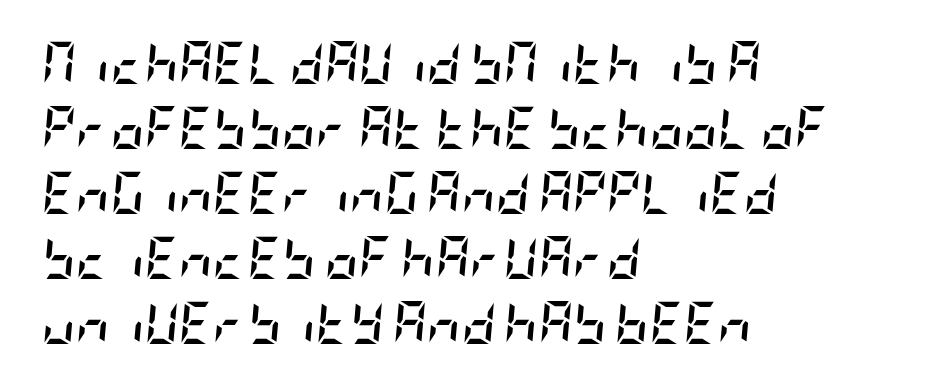
The image shows 42 px semibold, condensed type, italic (leaning right); set left-aligned, normal line spacing (1.55x), normal letter spacing, not underlined; low stroke contrast and a large x-height.
